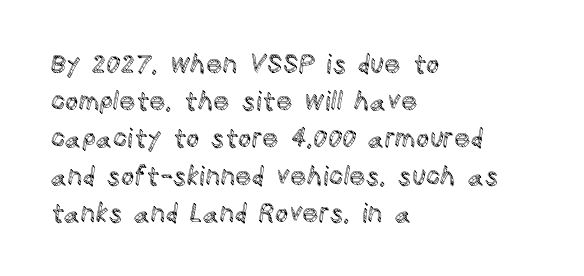
The image shows 26 px text type; set left-aligned, normal line spacing (1.43x), normal letter spacing, not underlined.
